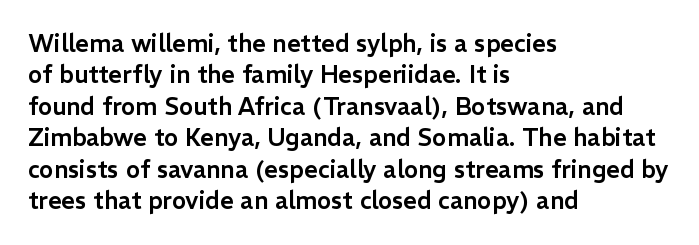
{"italic": "no", "underline": "no", "align": "left", "line_spacing": "normal", "line_spacing_ratio": 1.31, "letter_spacing": "normal", "letter_spacing_em": 0.0, "glyph_px": 24}
